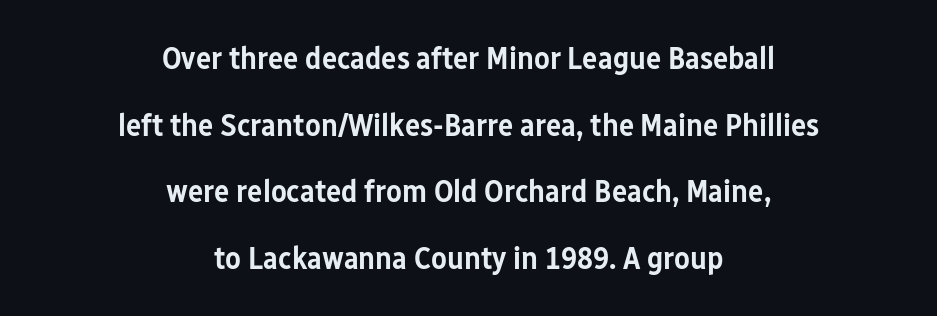
The image shows 32 px semibold, condensed sans-serif type, upright; set centered, loose line spacing (2.08x), normal letter spacing, not underlined; low stroke contrast and a medium x-height.
